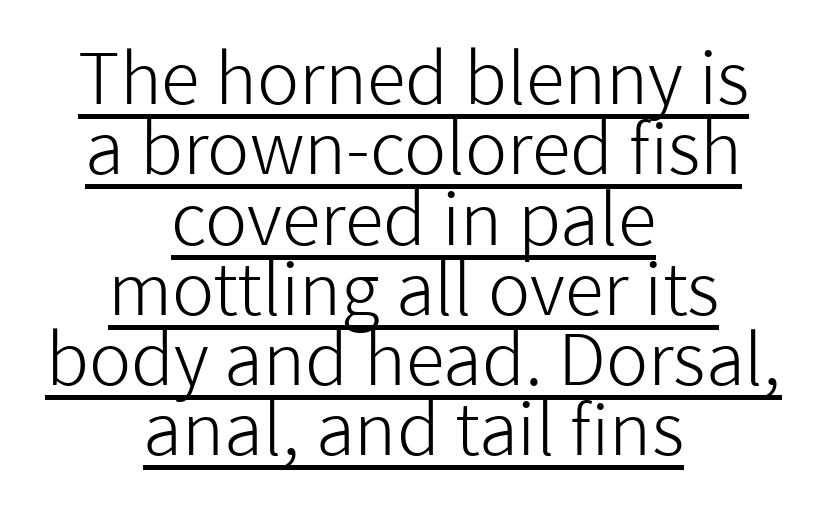
{"serif": "no", "italic": "no", "bold": "no", "weight": "light", "width": "normal", "stroke_contrast": "low", "x_height": "medium", "monospaced": "no", "underline": "yes", "align": "center", "line_spacing": "tight", "line_spacing_ratio": 0.99, "letter_spacing": "normal", "letter_spacing_em": 0.0, "glyph_px": 71}
